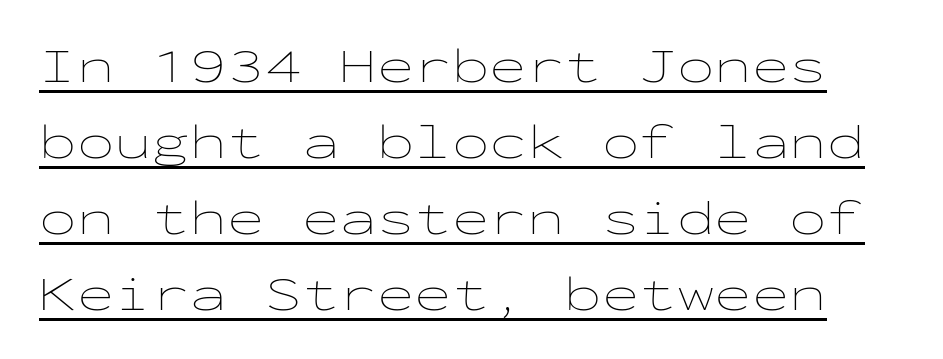
Nothing heavy about these letters — not bold at all. Looks like terminal output: every glyph gets an equal slot. The letters sit at their default tracking, neither squeezed nor spread. Italic? Not at all — the glyphs are vertical. Is there much room between lines? A standard amount, neither cramped nor airy. A baseline rule has been typeset under these characters.
